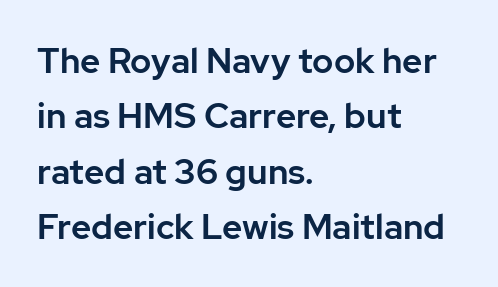
Q: Is the text italic (slanted)? A: No, it is upright.
Q: Is the typeface a serif or a sans-serif typeface? A: Sans-serif.
Q: Is the text underlined? A: No.
Q: How is the paragraph aligned? A: Left-aligned.
Q: Is the spacing between letters normal or unusually wide? A: Normal.
Q: Is the spacing between lines tight, normal or loose? A: Normal.
Q: Width (condensed, normal, or wide)? A: Normal.
Q: Stroke contrast? A: Low.
Q: x-height? A: Medium.
Q: Monospaced? A: No.
